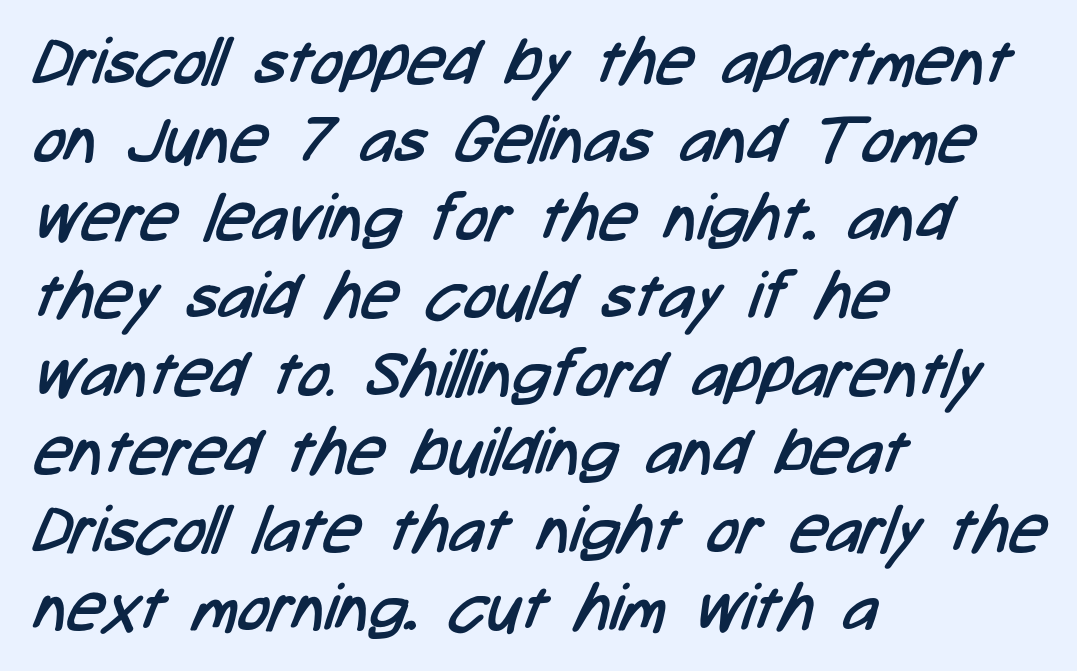
{"serif": "no", "bold": "no", "weight": "regular", "width": "condensed", "stroke_contrast": "low", "x_height": "medium", "monospaced": "no", "underline": "no", "align": "left", "line_spacing_ratio": 1.2, "letter_spacing": "normal", "letter_spacing_em": 0.0, "glyph_px": 65}
